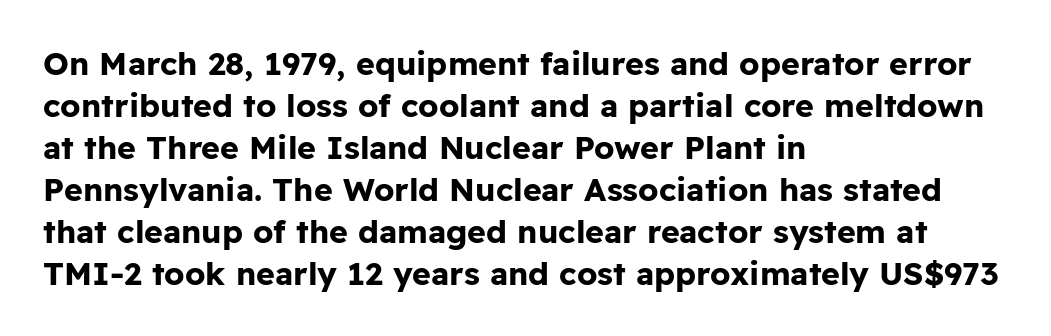
{"serif": "no", "italic": "no", "bold": "yes", "weight": "bold", "width": "normal", "stroke_contrast": "low", "x_height": "medium", "monospaced": "no", "underline": "no", "align": "left", "line_spacing": "normal", "line_spacing_ratio": 1.31, "letter_spacing": "normal", "letter_spacing_em": 0.0, "glyph_px": 32}
